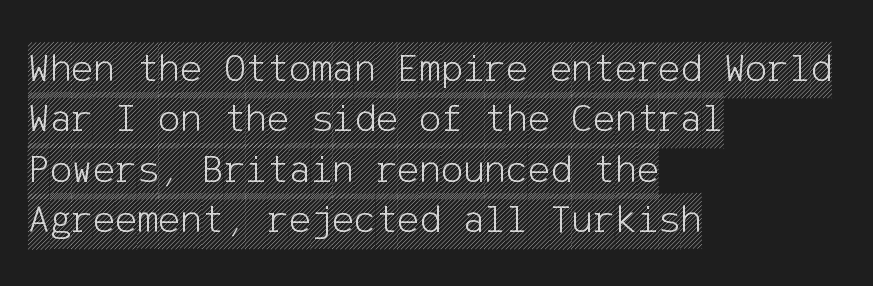
Q: Is the text italic (slanted)? A: No, it is upright.
Q: Is the text underlined? A: No.
Q: How is the paragraph aligned? A: Left-aligned.
Q: Is the spacing between letters normal or unusually wide? A: Normal.
Q: Width (condensed, normal, or wide)? A: Condensed.
Q: x-height? A: Large.
